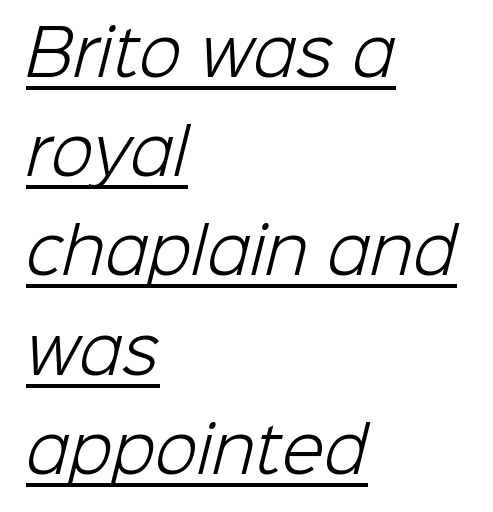
Q: Is the text bold? A: No.
Q: Is the typeface a serif or a sans-serif typeface? A: Sans-serif.
Q: Is the text underlined? A: Yes.
Q: How is the paragraph aligned? A: Left-aligned.
Q: Is the spacing between letters normal or unusually wide? A: Normal.
Q: Is the spacing between lines tight, normal or loose? A: Normal.
Q: Width (condensed, normal, or wide)? A: Normal.
Q: Stroke contrast? A: Low.
Q: x-height? A: Medium.
Q: Monospaced? A: No.
